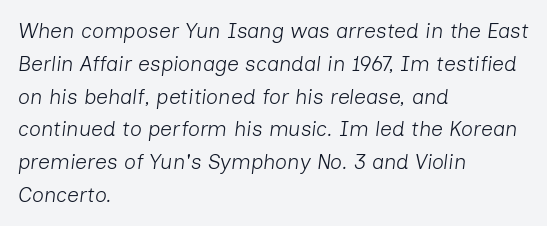
{"italic": "yes", "lean": "right", "slant_degrees": 7, "bold": "no", "underline": "no", "align": "left", "line_spacing": "normal", "line_spacing_ratio": 1.56, "letter_spacing": "normal", "letter_spacing_em": 0.0, "glyph_px": 21}
